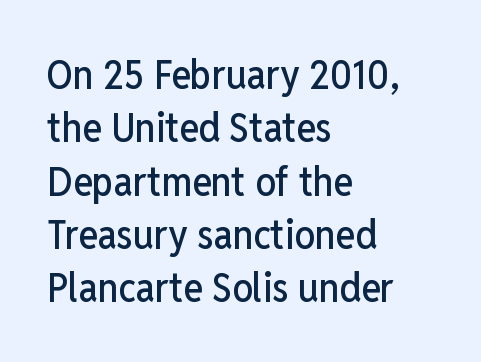
The image shows 41 px condensed sans-serif type, upright; set left-aligned, normal line spacing (1.3x), normal letter spacing, not underlined; low stroke contrast and a medium x-height.
